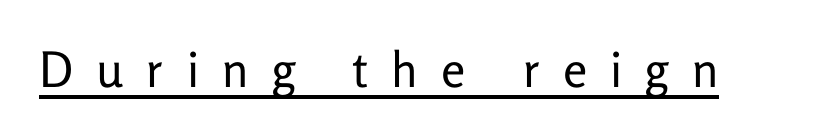
Font category for this specimen: sans-serif. Do the characters align in a grid? No, the font is proportional. The type is letterspaced generously, with wide tracking. A typographer would call this underscored text. Stroke thickness stays within the range of a standard reading face or lighter.
